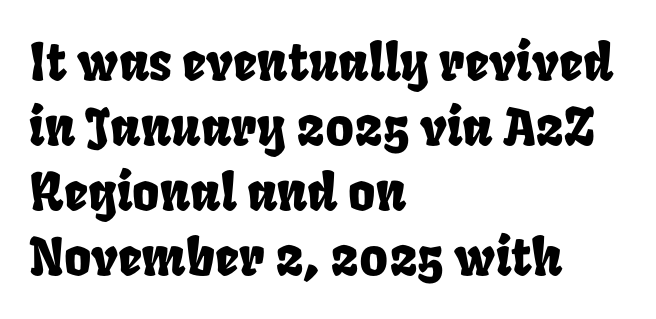
Leading: standard. Horizontal alignment here is leftward, the default for most running prose. Each letter keeps its own natural width here, so spacing adapts to shape. A clean baseline with only descenders dipping below it. Letter spacing: default.
